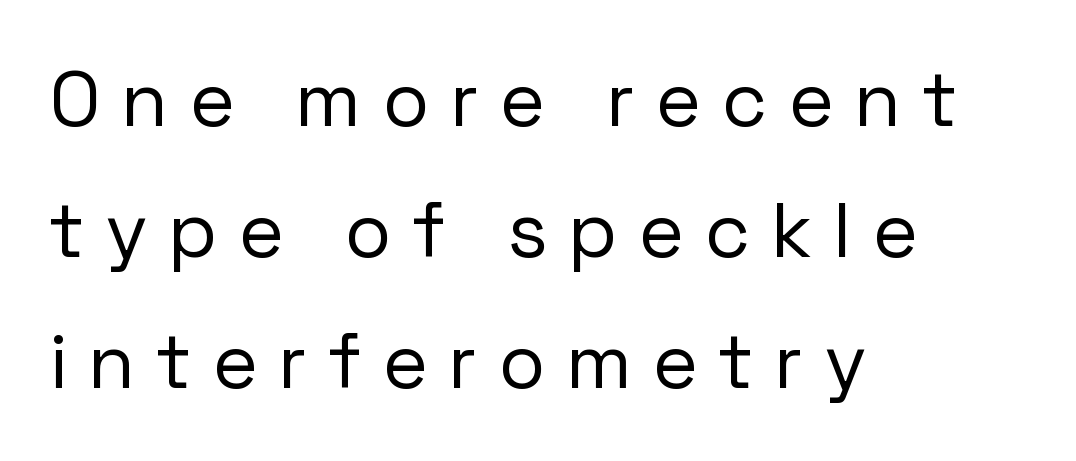
The image shows 77 px regular-weight sans-serif type, upright; set left-aligned, normal line spacing (1.7x), unusually wide letter spacing (+0.29 em), not underlined; low stroke contrast and a medium x-height.
